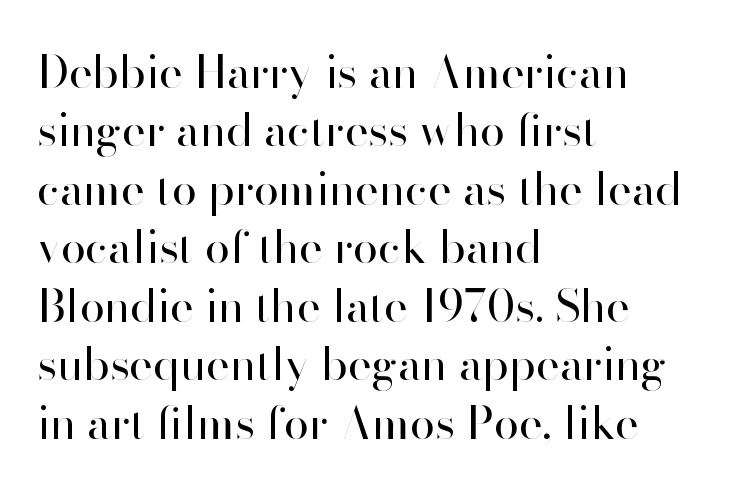
Horizontal alignment here is leftward, the default for most running prose. Words float on clear page, feet unadorned. A typesetter would mark this as roman, not italic. Students, note that the glyphs here touch the page at normal intervals.
